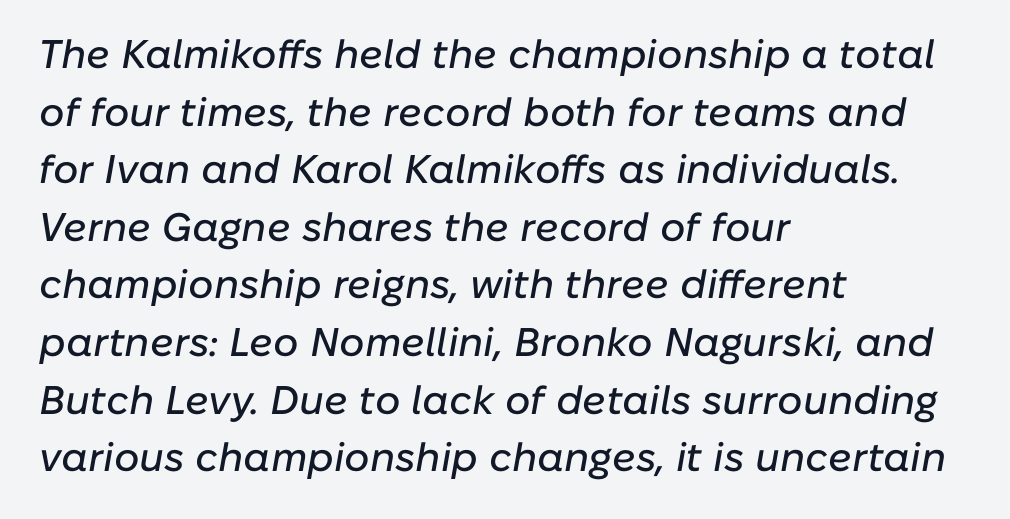
{"italic": "yes", "lean": "right", "slant_degrees": 10, "width": "normal", "stroke_contrast": "low", "x_height": "medium", "monospaced": "no", "underline": "no", "align": "left", "line_spacing": "normal", "line_spacing_ratio": 1.44, "letter_spacing": "normal", "letter_spacing_em": 0.0, "glyph_px": 40}
